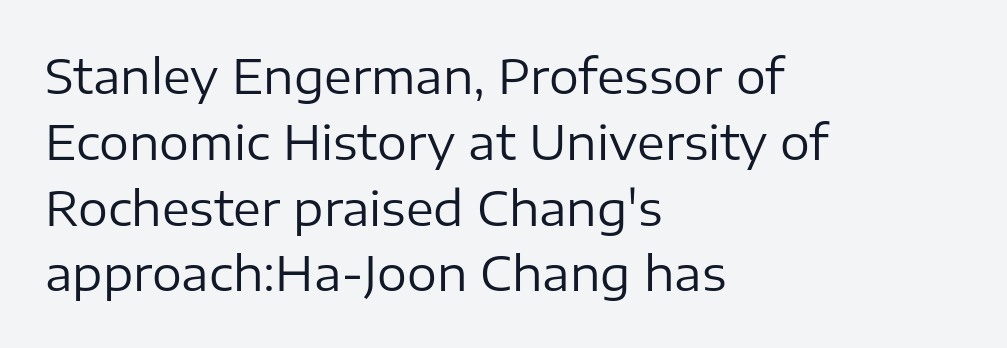
The image shows 47 px regular-weight sans-serif type, upright; set left-aligned, normal line spacing (1.4x), normal letter spacing, not underlined; low stroke contrast and a medium x-height.
